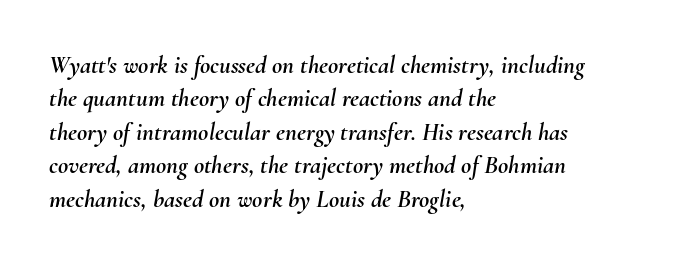
{"italic": "yes", "lean": "right", "slant_degrees": 10, "underline": "no", "align": "left", "line_spacing": "normal", "line_spacing_ratio": 1.34, "letter_spacing": "normal", "letter_spacing_em": 0.0, "glyph_px": 25}
